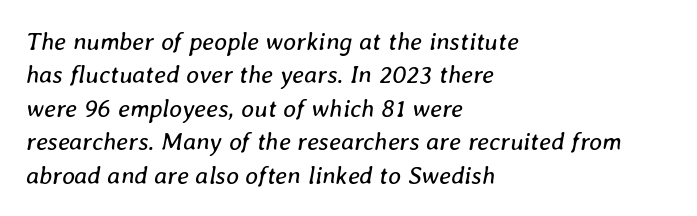
Q: Is the text bold? A: No.
Q: Is the text italic (slanted)? A: Yes, it leans right by about 8 degrees.
Q: Is the text underlined? A: No.
Q: How is the paragraph aligned? A: Left-aligned.
Q: Is the spacing between letters normal or unusually wide? A: Normal.
Q: Is the spacing between lines tight, normal or loose? A: Normal.
